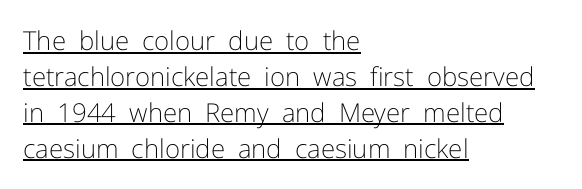
Caption: standard tracking, unaltered. Horizontal alignment here is leftward, the default for most running prose. Do the letters lean? They stand straight. The space between consecutive lines is moderate. The words here are underlined. The face looks like a standard text weight, possibly lighter.
